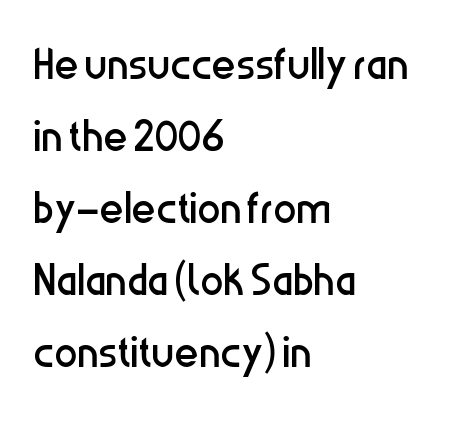
Only glyphs here, with clear space below each row. Here the designer chose a conventional face with non-uniform glyph widths. No chunkiness to these letters — they're not bold. Is there any slant? The stems are plumb.
